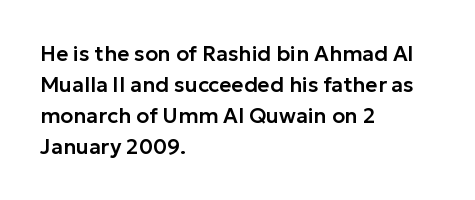
Q: Is the text italic (slanted)? A: No, it is upright.
Q: Is the text underlined? A: No.
Q: How is the paragraph aligned? A: Left-aligned.
Q: Is the spacing between letters normal or unusually wide? A: Normal.
Q: Is the spacing between lines tight, normal or loose? A: Normal.
